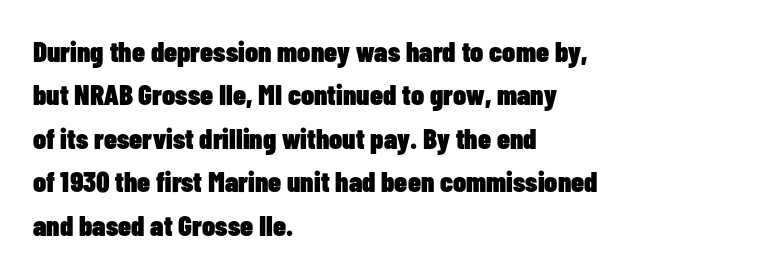
Q: Is the text bold? A: Yes.
Q: Is the text italic (slanted)? A: No, it is upright.
Q: Is the typeface a serif or a sans-serif typeface? A: Sans-serif.
Q: Is the text underlined? A: No.
Q: How is the paragraph aligned? A: Left-aligned.
Q: Is the spacing between letters normal or unusually wide? A: Normal.
Q: Is the spacing between lines tight, normal or loose? A: Normal.
Q: Width (condensed, normal, or wide)? A: Condensed.
Q: Stroke contrast? A: Low.
Q: x-height? A: Medium.
Q: Monospaced? A: No.
